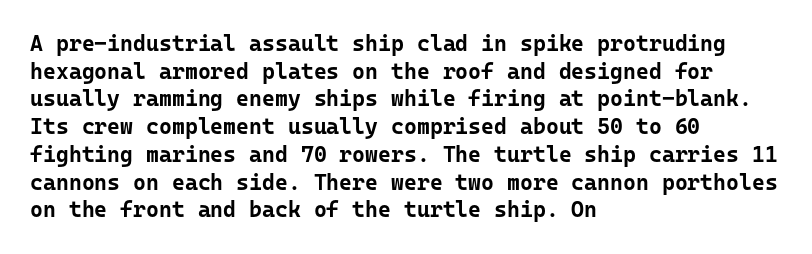
{"italic": "no", "bold": "yes", "underline": "no", "align": "left", "line_spacing": "normal", "line_spacing_ratio": 1.26, "letter_spacing": "normal", "letter_spacing_em": 0.0, "glyph_px": 22}
